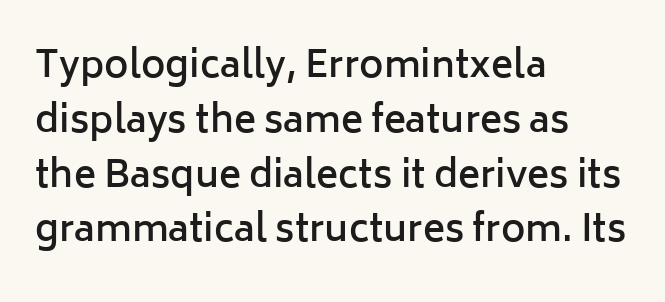
Q: Is the text bold? A: Semi-bold.
Q: Is the text italic (slanted)? A: No, it is upright.
Q: Is the typeface a serif or a sans-serif typeface? A: Sans-serif.
Q: Is the text underlined? A: No.
Q: How is the paragraph aligned? A: Left-aligned.
Q: Is the spacing between letters normal or unusually wide? A: Normal.
Q: Is the spacing between lines tight, normal or loose? A: Normal.
Q: Width (condensed, normal, or wide)? A: Normal.
Q: Stroke contrast? A: Low.
Q: x-height? A: Medium.
Q: Monospaced? A: No.
